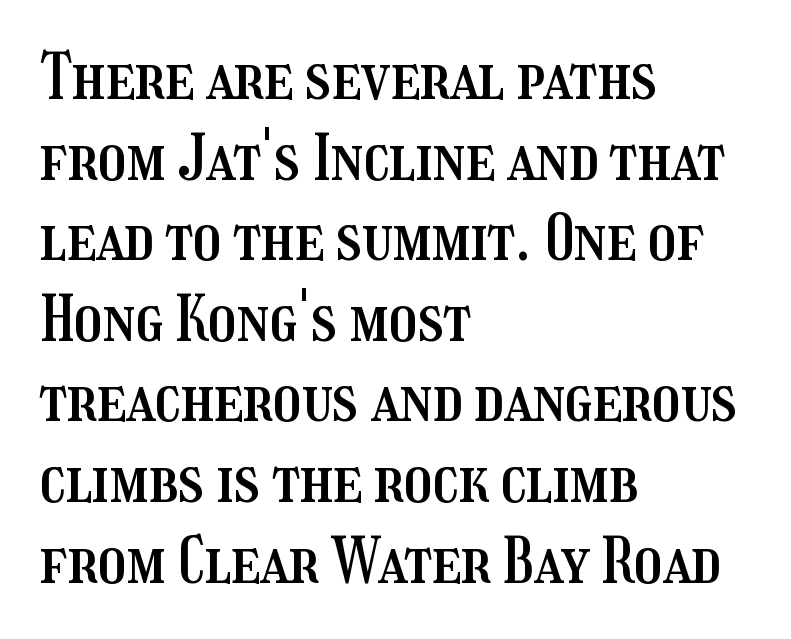
{"italic": "no", "width": "condensed", "stroke_contrast": "medium", "x_height": "medium", "monospaced": "no", "underline": "no", "align": "left", "line_spacing": "normal", "line_spacing_ratio": 1.3, "letter_spacing": "normal", "letter_spacing_em": 0.0, "glyph_px": 62}
